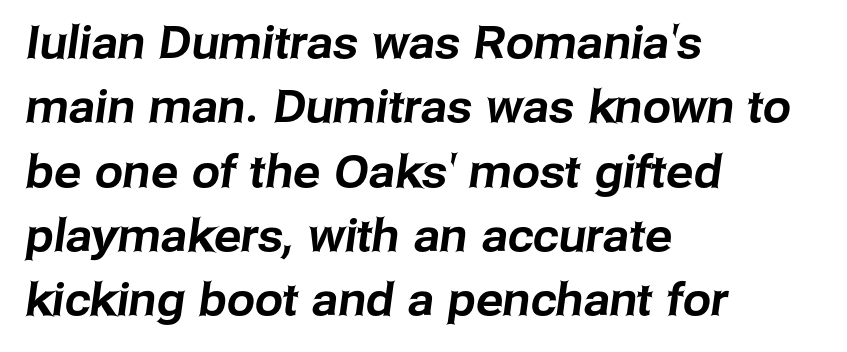
{"serif": "no", "width": "normal", "stroke_contrast": "low", "x_height": "medium", "monospaced": "no", "underline": "no", "align": "left", "line_spacing": "normal", "line_spacing_ratio": 1.43, "letter_spacing": "normal", "letter_spacing_em": 0.0, "glyph_px": 45}
